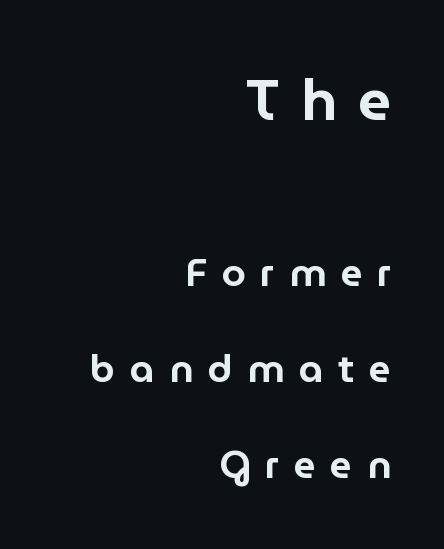
{"serif": "no", "italic": "no", "width": "normal", "stroke_contrast": "low", "x_height": "medium", "monospaced": "no", "underline": "no", "align": "right", "line_spacing": "loose", "line_spacing_ratio": 2.45, "letter_spacing": "wide", "letter_spacing_em": 0.37, "larger_block": "first", "size_ratio": 1.49, "glyph_px": 58}
